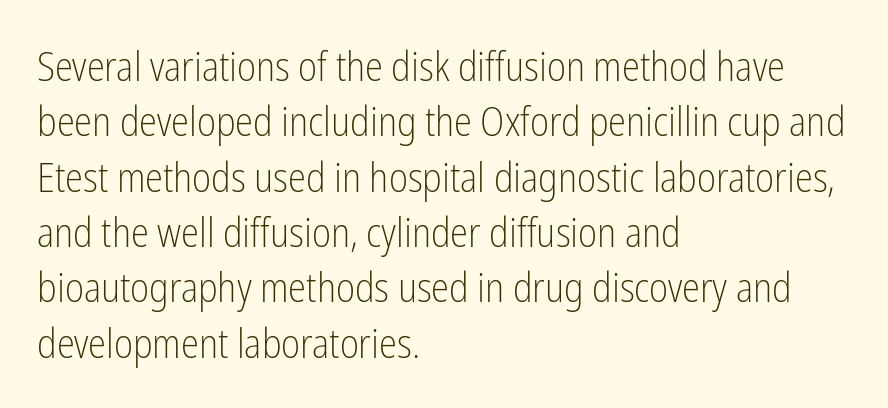
The image shows 41 px light, condensed sans-serif type, upright; set left-aligned, normal line spacing (1.35x), normal letter spacing, not underlined; low stroke contrast and a medium x-height.
